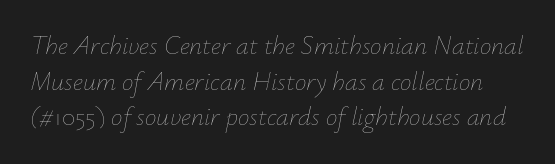
{"italic": "yes", "lean": "right", "slant_degrees": 12, "bold": "no", "underline": "no", "line_spacing": "normal", "line_spacing_ratio": 1.37, "letter_spacing": "normal", "letter_spacing_em": 0.0, "glyph_px": 26}
